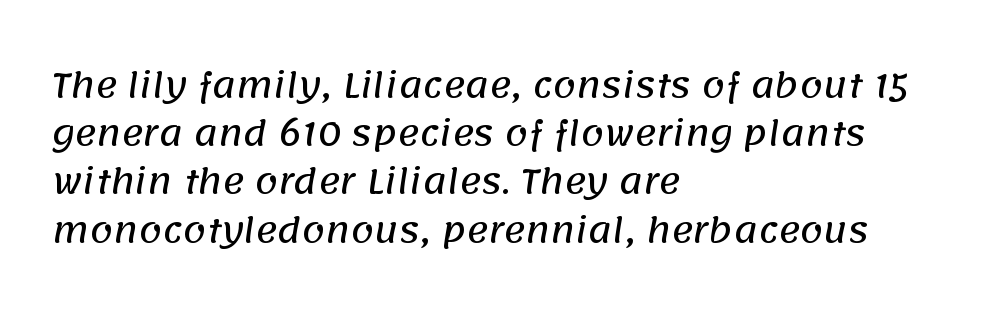
Where is the straight margin? On the left. How are the letters spaced? Ordinarily, with no added tracking. The passage shown is typeset with a sans-serif family. Lines of text with bare space underneath.
